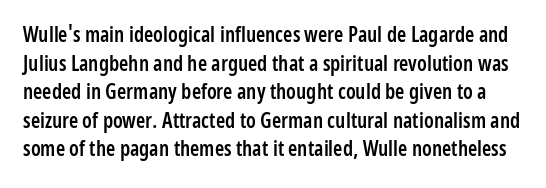
Q: Is the text bold? A: Semi-bold.
Q: Is the text italic (slanted)? A: No, it is upright.
Q: Is the text underlined? A: No.
Q: Is the spacing between letters normal or unusually wide? A: Normal.
Q: Is the spacing between lines tight, normal or loose? A: Normal.
